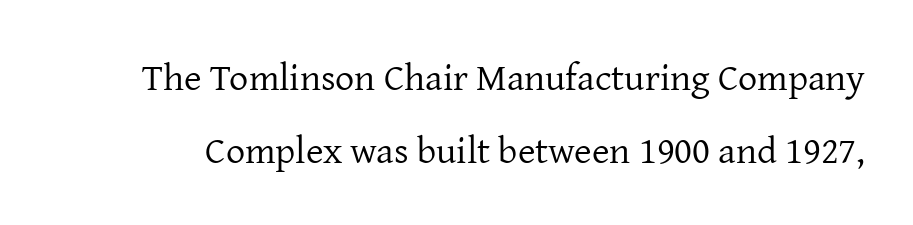
This sample uses a serif face. Proportional: the letters do not fall into vertical columns. Does the lettering tilt? It doesn't — this is upright. The foot of each line stays bare and open. Heaviness? Minimal to ordinary, like unemphasized prose. There is no visible air inserted between adjacent glyphs.
